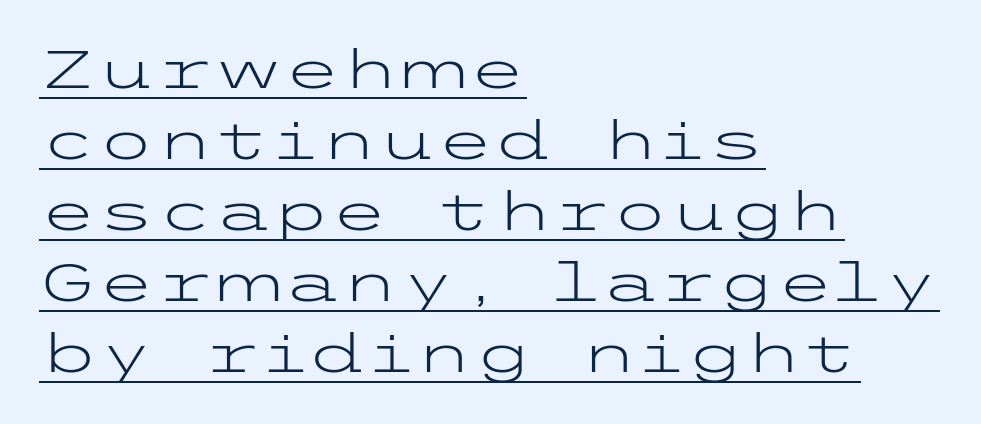
{"serif": "no", "italic": "no", "bold": "no", "weight": "light", "width": "wide", "stroke_contrast": "low", "x_height": "medium", "underline": "yes", "align": "left", "line_spacing": "normal", "line_spacing_ratio": 1.34, "letter_spacing": "normal", "letter_spacing_em": 0.0, "glyph_px": 53}
